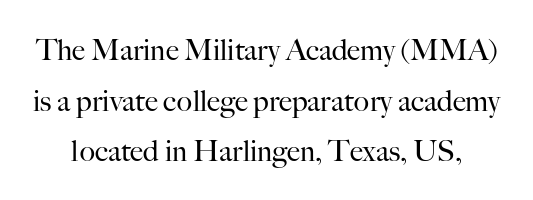
On a weight scale, this lands at 450 or below. Old-style or modern, the face here clearly has serifs. The rendering keeps characters at their native spacing. This rendering features lettering with no underline.
